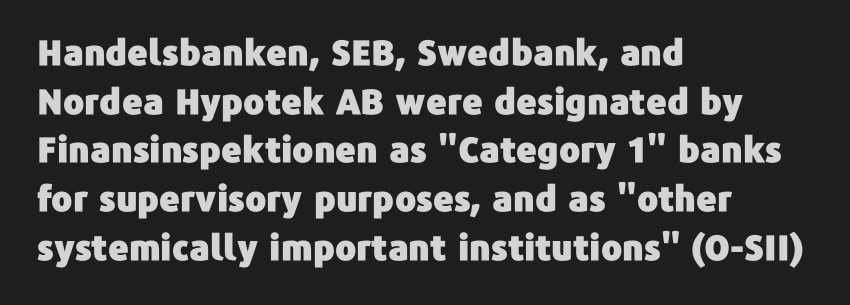
Q: Is the text italic (slanted)? A: No, it is upright.
Q: Is the typeface a serif or a sans-serif typeface? A: Sans-serif.
Q: Is the text underlined? A: No.
Q: How is the paragraph aligned? A: Left-aligned.
Q: Is the spacing between letters normal or unusually wide? A: Normal.
Q: Is the spacing between lines tight, normal or loose? A: Normal.
Q: Width (condensed, normal, or wide)? A: Normal.
Q: Stroke contrast? A: Low.
Q: x-height? A: Medium.
Q: Monospaced? A: No.
